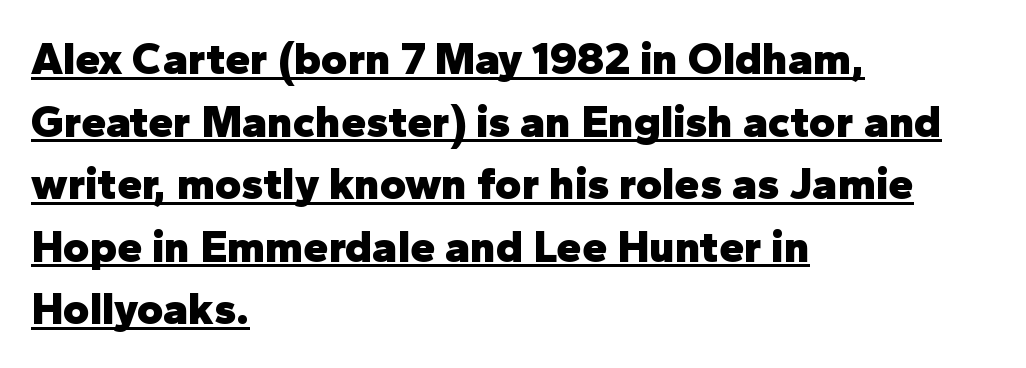
Posture: vertical. The passage shown is typeset with a sans-serif family. In terms of leading, this rendering sits right in the middle. In terms of weight, the rendering is a true, heavy bold.
